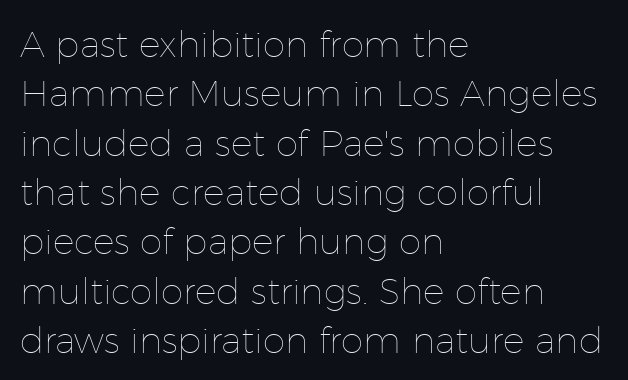
Q: Is the text bold? A: No.
Q: Is the text italic (slanted)? A: No, it is upright.
Q: Is the text underlined? A: No.
Q: How is the paragraph aligned? A: Left-aligned.
Q: Is the spacing between letters normal or unusually wide? A: Normal.
Q: Is the spacing between lines tight, normal or loose? A: Normal.
Q: Width (condensed, normal, or wide)? A: Normal.
Q: Stroke contrast? A: Low.
Q: x-height? A: Medium.
Q: Monospaced? A: No.
